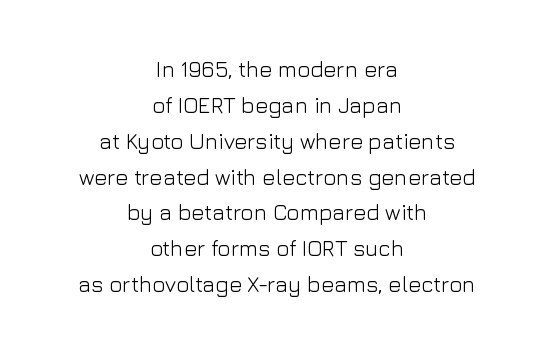
Q: Is the text bold? A: No.
Q: Is the text italic (slanted)? A: No, it is upright.
Q: Is the text underlined? A: No.
Q: How is the paragraph aligned? A: Centered.
Q: Is the spacing between letters normal or unusually wide? A: Normal.
Q: Is the spacing between lines tight, normal or loose? A: Normal.
